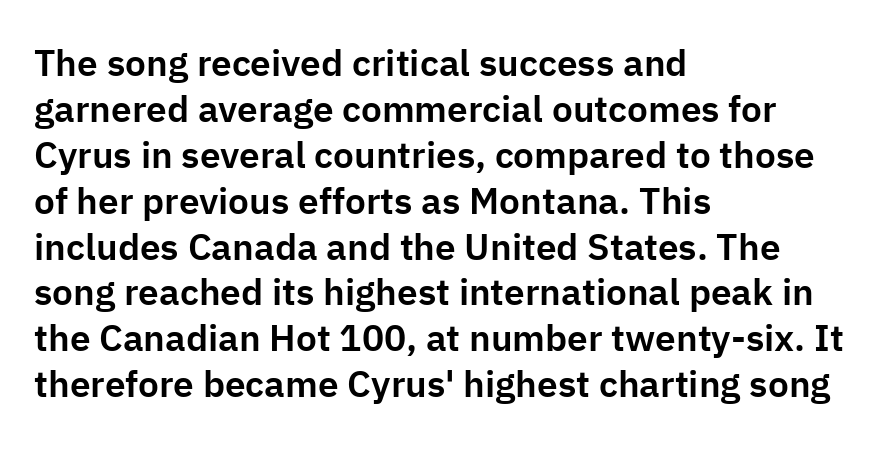
{"serif": "no", "italic": "no", "width": "normal", "stroke_contrast": "low", "x_height": "medium", "monospaced": "no", "underline": "no", "align": "left", "line_spacing_ratio": 1.24, "letter_spacing": "normal", "letter_spacing_em": 0.0, "glyph_px": 37}
